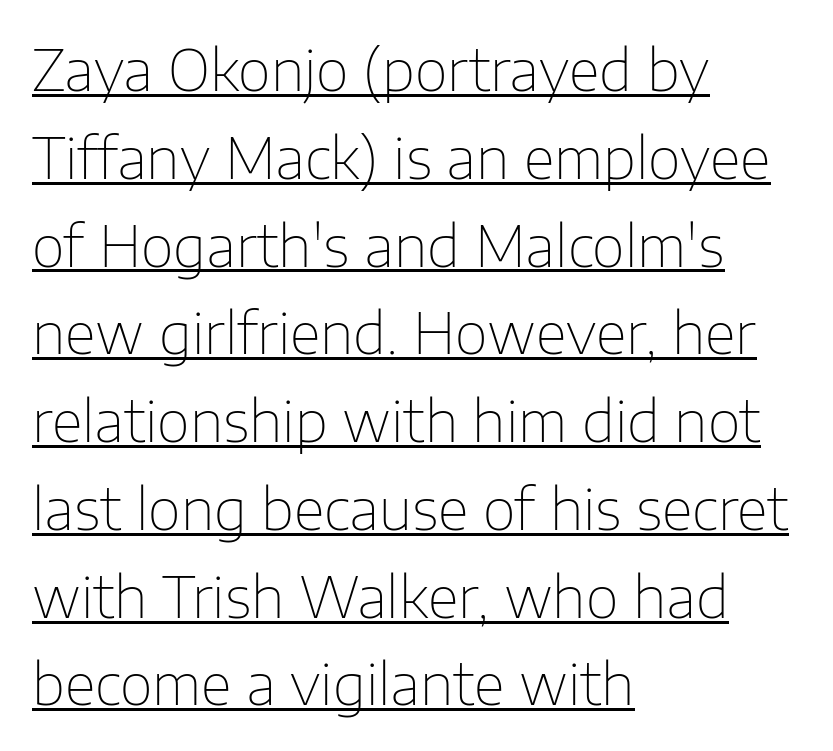
Q: Is the text bold? A: No.
Q: Is the text italic (slanted)? A: No, it is upright.
Q: Is the typeface a serif or a sans-serif typeface? A: Sans-serif.
Q: Is the text underlined? A: Yes.
Q: How is the paragraph aligned? A: Left-aligned.
Q: Is the spacing between letters normal or unusually wide? A: Normal.
Q: Is the spacing between lines tight, normal or loose? A: Normal.
Q: Width (condensed, normal, or wide)? A: Normal.
Q: Stroke contrast? A: Low.
Q: x-height? A: Medium.
Q: Monospaced? A: No.
